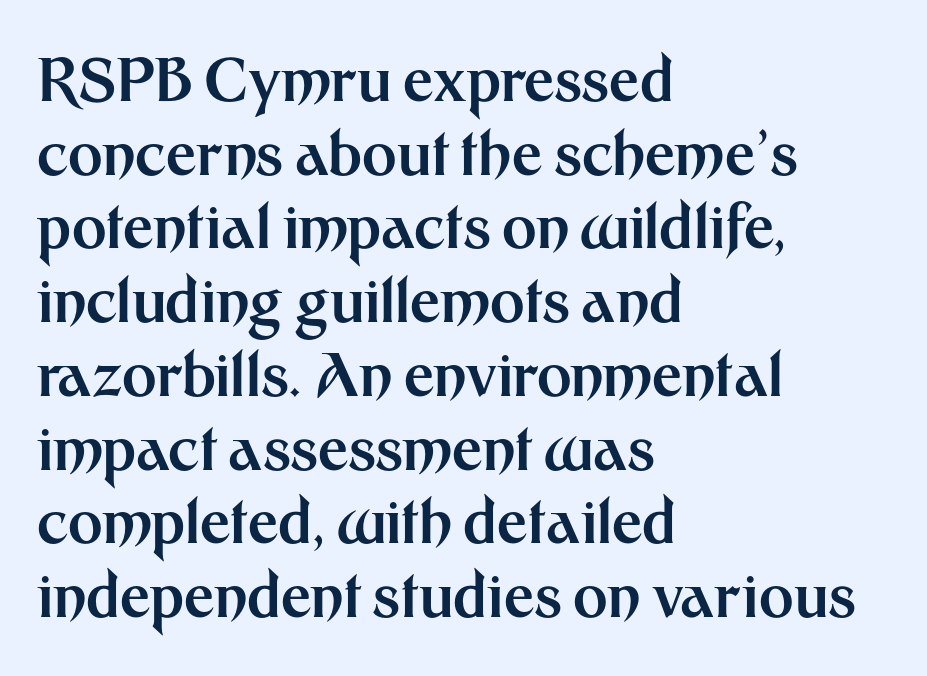
The image shows 59 px bold sans-serif type, upright; set left-aligned, normal line spacing (1.25x), normal letter spacing, not underlined; medium stroke contrast and a medium x-height.
